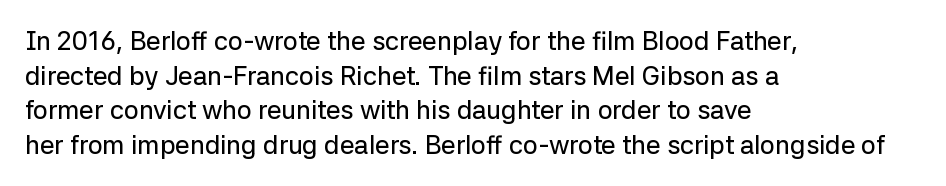
The image shows 26 px text type, upright; set left-aligned, normal line spacing (1.33x), normal letter spacing, not underlined.
